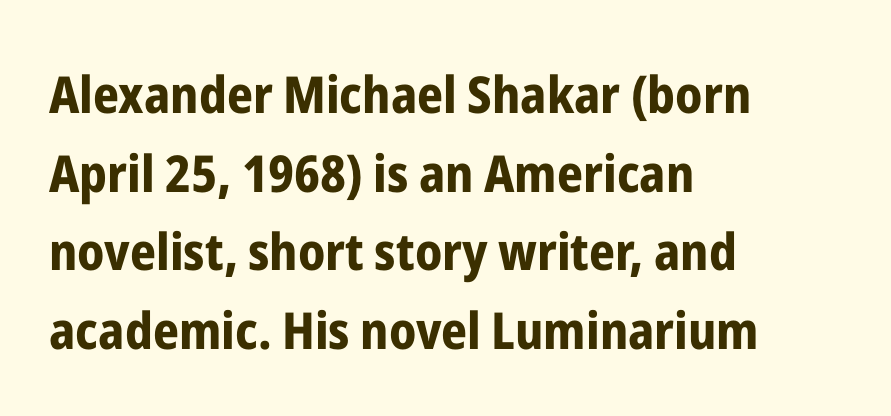
{"serif": "no", "italic": "no", "bold": "yes", "weight": "bold", "width": "condensed", "stroke_contrast": "low", "x_height": "medium", "monospaced": "no", "underline": "no", "align": "left", "line_spacing": "normal", "line_spacing_ratio": 1.54, "letter_spacing": "normal", "letter_spacing_em": 0.0, "glyph_px": 51}
